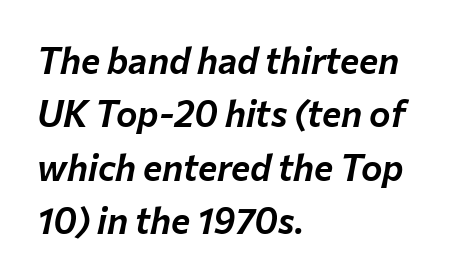
Q: Is the text italic (slanted)? A: Yes, it leans right by about 12 degrees.
Q: Is the text underlined? A: No.
Q: How is the paragraph aligned? A: Left-aligned.
Q: Is the spacing between letters normal or unusually wide? A: Normal.
Q: Is the spacing between lines tight, normal or loose? A: Normal.
Q: Width (condensed, normal, or wide)? A: Normal.
Q: Stroke contrast? A: Low.
Q: x-height? A: Medium.
Q: Monospaced? A: No.
